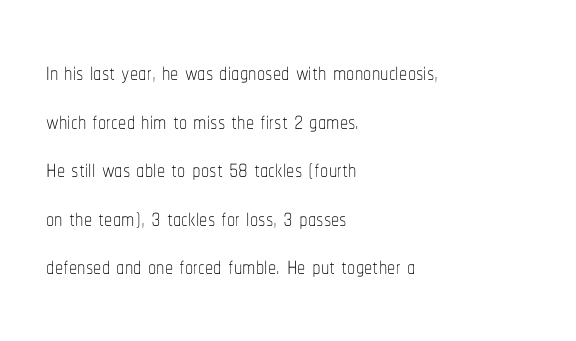
Anything drawn beneath the words? Only blank space. Letter spacing: default. This sample has the flowing, uneven cadence of proportional lettering. You can tell it's not italic because the verticals are truly vertical. These lines are set flush left with a ragged right edge. Bold? No — there's no thickening of the strokes.
